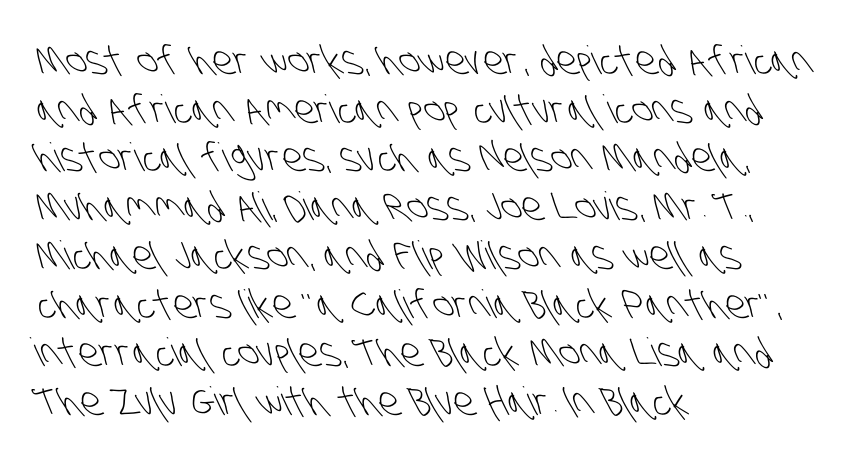
Q: Is the text bold? A: No.
Q: Is the typeface a serif or a sans-serif typeface? A: Sans-serif.
Q: Is the text underlined? A: No.
Q: How is the paragraph aligned? A: Left-aligned.
Q: Is the spacing between letters normal or unusually wide? A: Normal.
Q: Is the spacing between lines tight, normal or loose? A: Normal.
Q: Width (condensed, normal, or wide)? A: Condensed.
Q: Stroke contrast? A: Low.
Q: x-height? A: Large.
Q: Monospaced? A: No.
